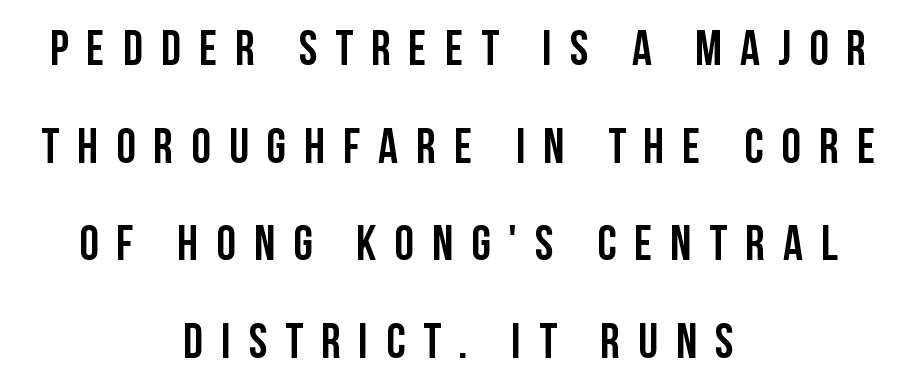
Q: Is the text italic (slanted)? A: No, it is upright.
Q: Is the typeface a serif or a sans-serif typeface? A: Sans-serif.
Q: Is the text underlined? A: No.
Q: How is the paragraph aligned? A: Centered.
Q: Is the spacing between letters normal or unusually wide? A: Unusually wide.
Q: Is the spacing between lines tight, normal or loose? A: Loose.
Q: Width (condensed, normal, or wide)? A: Condensed.
Q: Stroke contrast? A: Low.
Q: x-height? A: Large.
Q: Monospaced? A: No.
